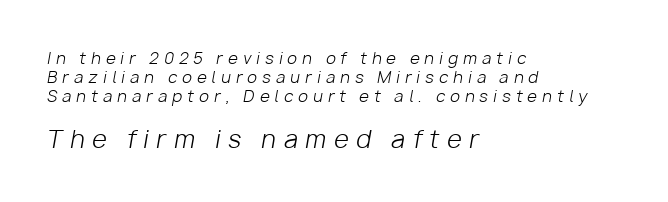
{"italic": "yes", "lean": "right", "slant_degrees": 10, "bold": "no", "underline": "no", "align": "left", "line_spacing_ratio": 1.18, "letter_spacing": "wide", "letter_spacing_em": 0.32, "larger_block": "second", "size_ratio": 1.5, "glyph_px": 24}
